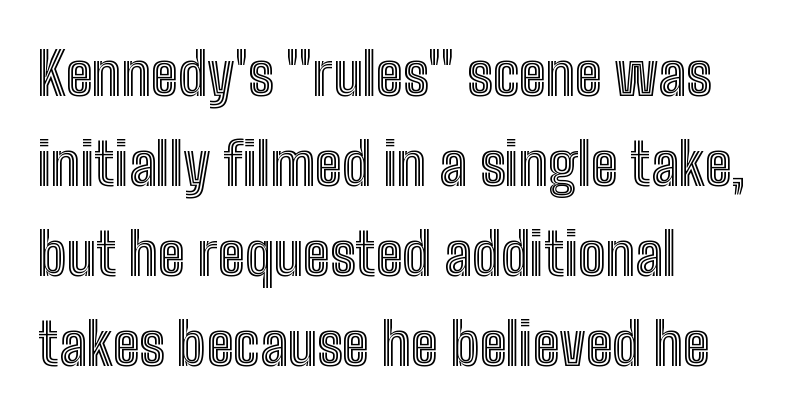
The image shows 58 px condensed type, upright; set left-aligned, normal line spacing (1.55x), normal letter spacing, not underlined; a medium x-height.
